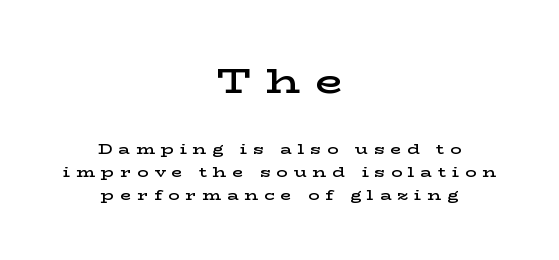
{"serif": "yes", "italic": "no", "bold": "semi", "weight": "semibold", "width": "wide", "stroke_contrast": "low", "x_height": "medium", "monospaced": "no", "underline": "no", "align": "center", "line_spacing": "normal", "line_spacing_ratio": 1.64, "letter_spacing": "wide", "letter_spacing_em": 0.42, "larger_block": "first", "size_ratio": 2.5, "glyph_px": 35}
